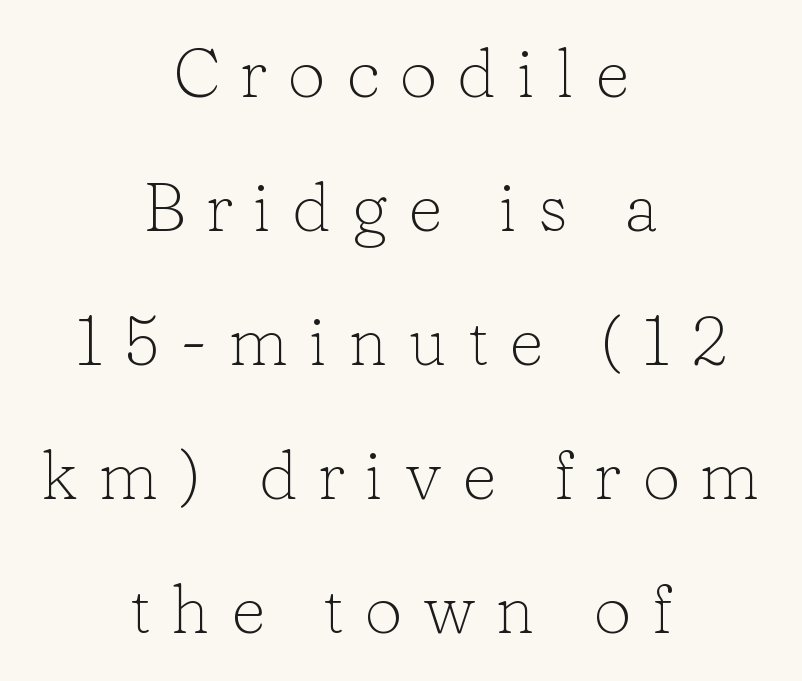
A typesetter would call this heavily tracked-out type. Loosely led — the rows are spread out. These lines are composed in type with serifs. Is this a fixed-width face? No — the glyphs have proportional, varying widths. Beneath every word, the page is bare.
